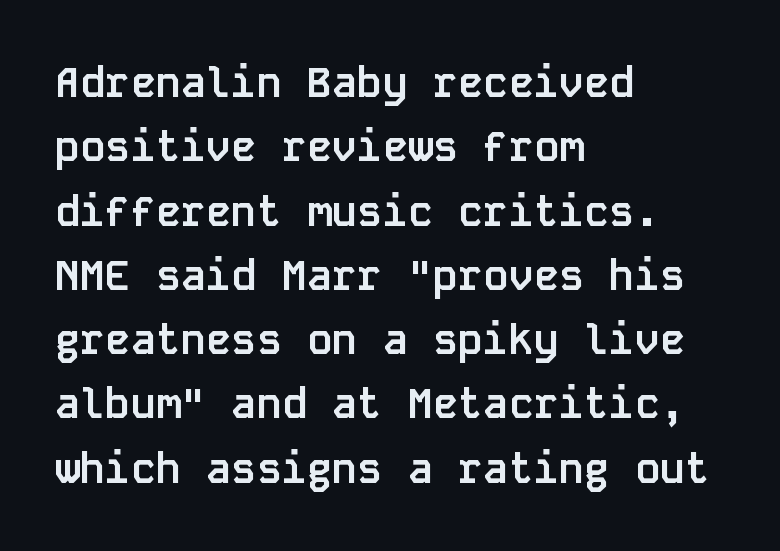
Q: Is the text bold? A: Yes.
Q: Is the text italic (slanted)? A: No, it is upright.
Q: Is the typeface a serif or a sans-serif typeface? A: Sans-serif.
Q: Is the text underlined? A: No.
Q: How is the paragraph aligned? A: Left-aligned.
Q: Is the spacing between letters normal or unusually wide? A: Normal.
Q: Is the spacing between lines tight, normal or loose? A: Normal.
Q: Width (condensed, normal, or wide)? A: Normal.
Q: Stroke contrast? A: Low.
Q: x-height? A: Large.
Q: Monospaced? A: Yes.
